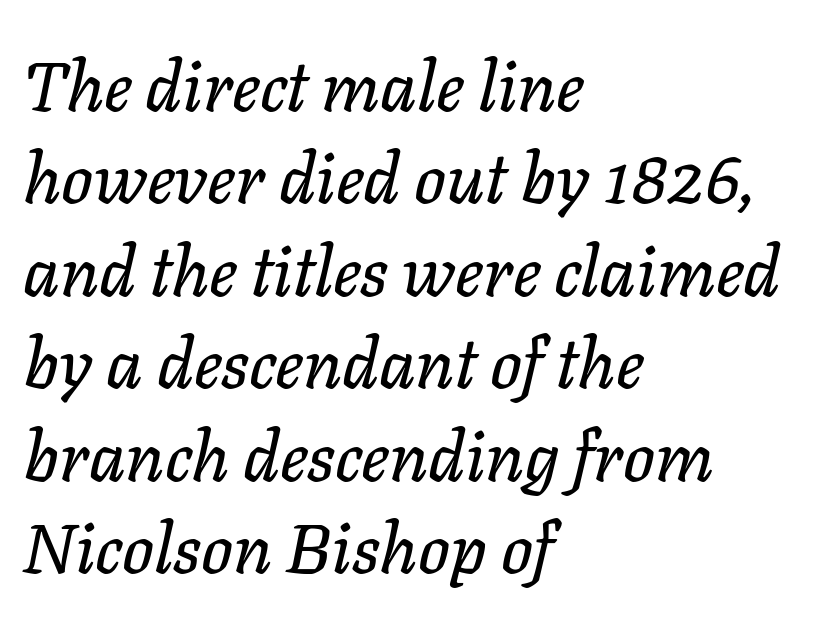
The ragged edge is on the right, which tells us the setting is flush left. Emphasis-style slanted type is in use. Notice how descenders clear the ascenders below comfortably — that's standard leading. Between one letter and the next there's only the usual sliver of space. Proportional: the letters do not fall into vertical columns. The baseline area is clear.
